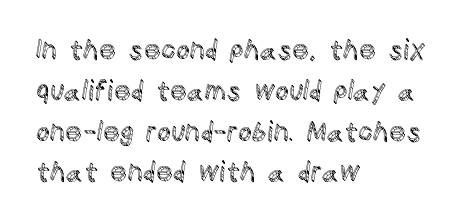
The image shows 27 px text type; set left-aligned, normal line spacing (1.51x), normal letter spacing, not underlined.
